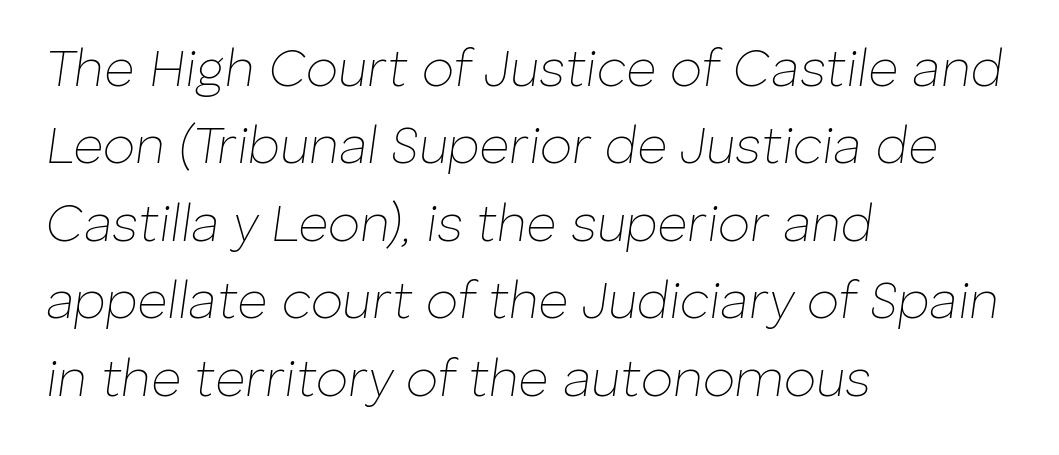
{"italic": "yes", "lean": "right", "slant_degrees": 8, "bold": "no", "weight": "thin", "width": "normal", "stroke_contrast": "low", "x_height": "medium", "monospaced": "no", "underline": "no", "align": "left", "line_spacing": "normal", "line_spacing_ratio": 1.49, "letter_spacing": "normal", "letter_spacing_em": 0.0, "glyph_px": 52}
